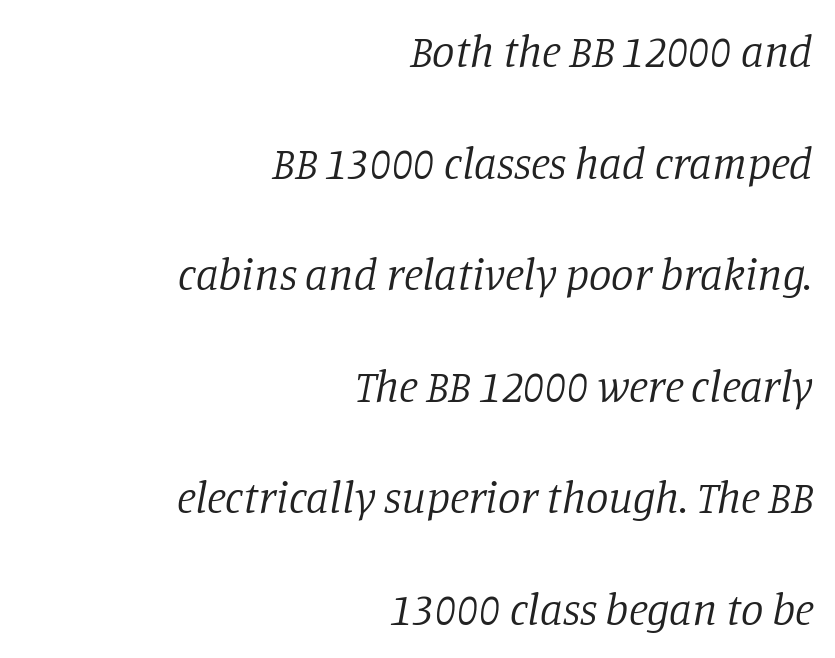
The specimen omits any rule beneath the text block's lines. Heft: none added — not bold. The designer dialed line spacing up above the default. Line ends are locked; line starts wander.
